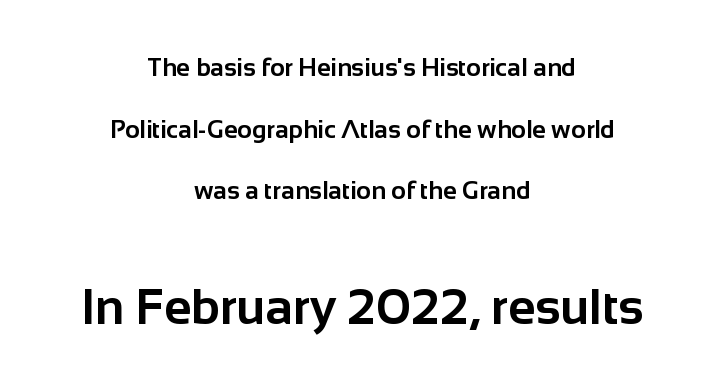
{"serif": "no", "italic": "no", "bold": "yes", "weight": "bold", "width": "normal", "stroke_contrast": "low", "x_height": "medium", "monospaced": "no", "underline": "no", "align": "center", "line_spacing": "loose", "line_spacing_ratio": 2.47, "letter_spacing": "normal", "letter_spacing_em": 0.0, "larger_block": "second", "size_ratio": 2.0, "glyph_px": 50}
